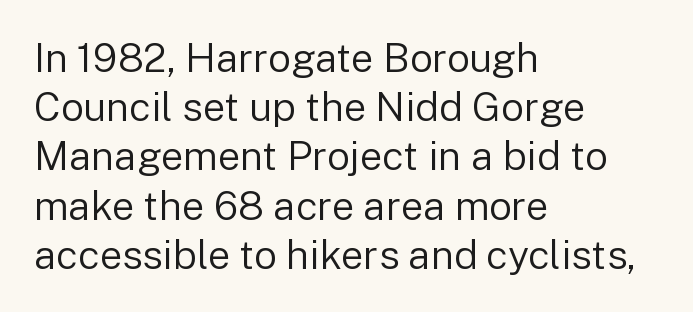
Character widths vary here, with narrow letters taking less room than wide ones. Typeset ragged right — the left edge is the straight one. Stroke mass is kept to a normal reading level or below. Anything drawn beneath the words? Only blank space. This is the regular roman posture of the typeface. Check where the strokes stop: nothing finishes them off — pure sans.
